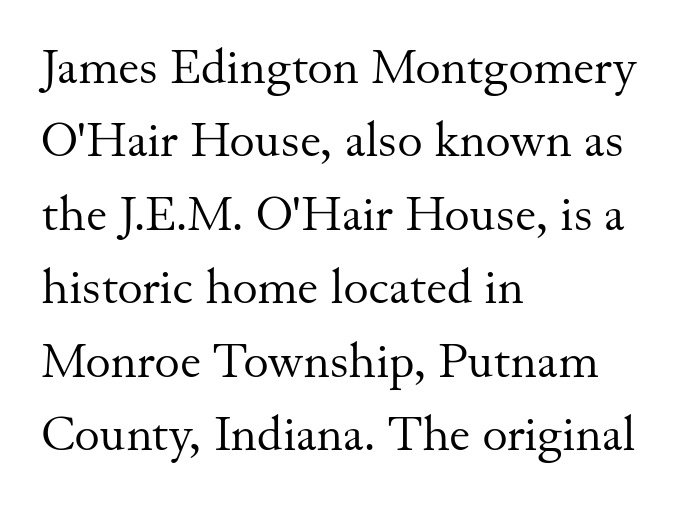
Q: Is the text bold? A: No.
Q: Is the text italic (slanted)? A: No, it is upright.
Q: Is the typeface a serif or a sans-serif typeface? A: Serif.
Q: Is the text underlined? A: No.
Q: How is the paragraph aligned? A: Left-aligned.
Q: Is the spacing between letters normal or unusually wide? A: Normal.
Q: Is the spacing between lines tight, normal or loose? A: Normal.
Q: Width (condensed, normal, or wide)? A: Normal.
Q: Stroke contrast? A: Medium.
Q: x-height? A: Small.
Q: Monospaced? A: No.
